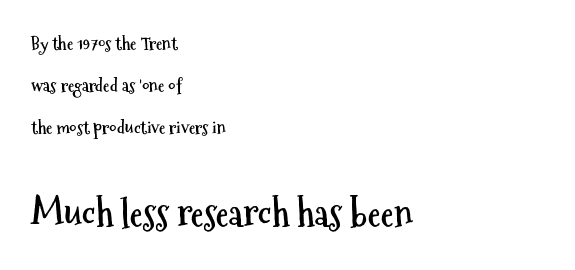
Typesetter's note: full bold, strokes at maximum text heaviness. The line-height multiplier appears high, well above default. Rule under the text: the space is simply empty. Rendered with straight, roman letterforms. The rendering uses natural spacing where letterforms have individual widths.
